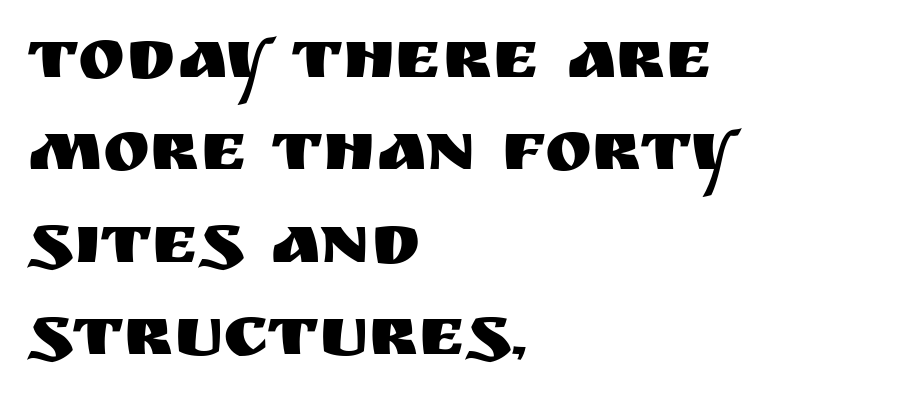
Vertically, the passage feels balanced, rows spaced as you'd expect. A sans-serif font was chosen for this passage. Ascenders rise straight up at ninety degrees. A classic flush-left, rag-right setting is used for this passage.
